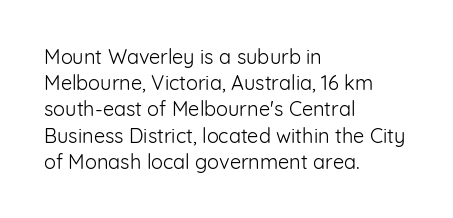
Q: Is the text bold? A: No.
Q: Is the text italic (slanted)? A: No, it is upright.
Q: Is the text underlined? A: No.
Q: How is the paragraph aligned? A: Left-aligned.
Q: Is the spacing between letters normal or unusually wide? A: Normal.
Q: Is the spacing between lines tight, normal or loose? A: Normal.
